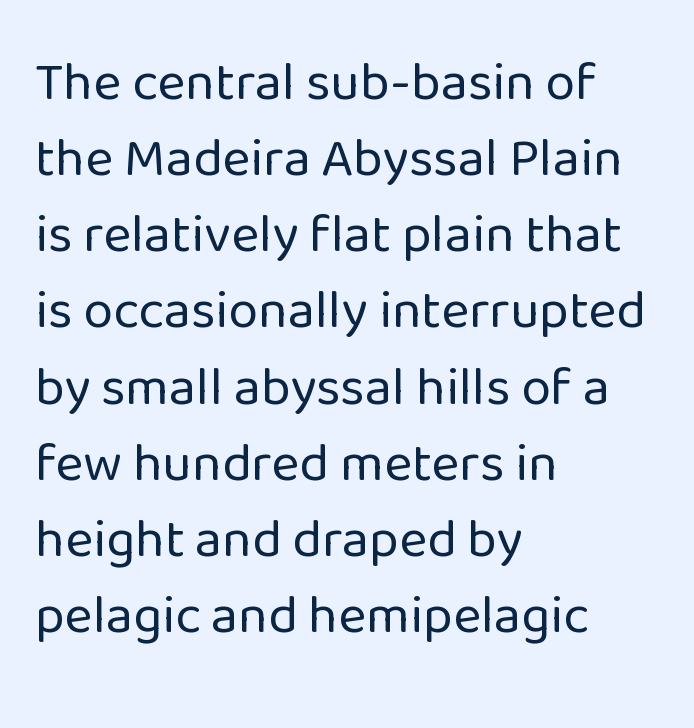
{"serif": "no", "italic": "no", "bold": "no", "weight": "regular", "width": "normal", "stroke_contrast": "low", "x_height": "medium", "monospaced": "no", "underline": "no", "align": "left", "line_spacing": "normal", "line_spacing_ratio": 1.41, "letter_spacing": "normal", "letter_spacing_em": 0.0, "glyph_px": 54}
